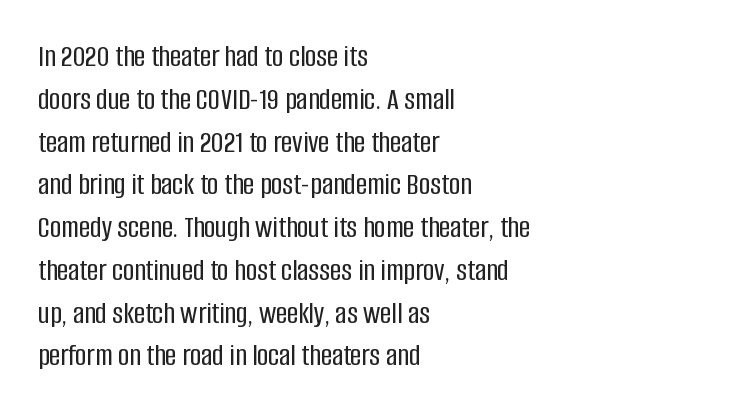
Q: Is the text italic (slanted)? A: No, it is upright.
Q: Is the typeface a serif or a sans-serif typeface? A: Sans-serif.
Q: Is the text underlined? A: No.
Q: How is the paragraph aligned? A: Left-aligned.
Q: Is the spacing between letters normal or unusually wide? A: Normal.
Q: Is the spacing between lines tight, normal or loose? A: Normal.
Q: Width (condensed, normal, or wide)? A: Condensed.
Q: Stroke contrast? A: Low.
Q: x-height? A: Large.
Q: Monospaced? A: No.
